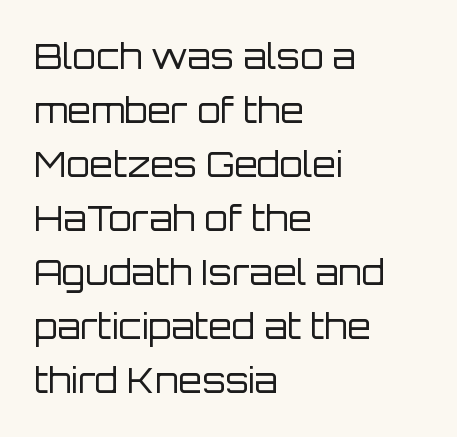
Q: Is the text bold? A: No.
Q: Is the text italic (slanted)? A: No, it is upright.
Q: Is the typeface a serif or a sans-serif typeface? A: Sans-serif.
Q: Is the text underlined? A: No.
Q: How is the paragraph aligned? A: Left-aligned.
Q: Is the spacing between letters normal or unusually wide? A: Normal.
Q: Is the spacing between lines tight, normal or loose? A: Normal.
Q: Width (condensed, normal, or wide)? A: Normal.
Q: Stroke contrast? A: Low.
Q: x-height? A: Large.
Q: Monospaced? A: No.
